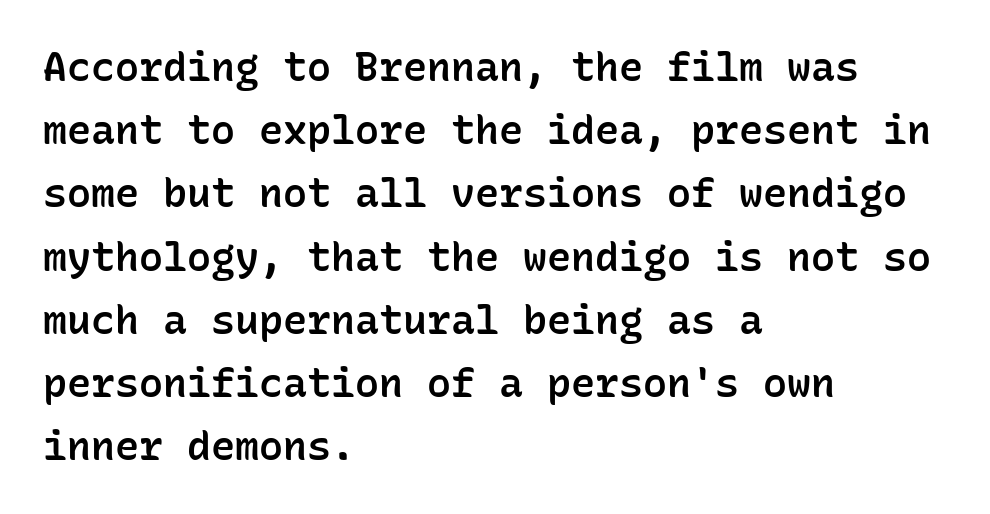
This is the regular roman posture of the typeface. Here the designer chose a console-style face with uniform glyph widths. Classification — sans serif. Quick note: interline space is typical. Spacing between characters is what you'd get straight out of the box. Short and long lines alike share a common starting point at left.
